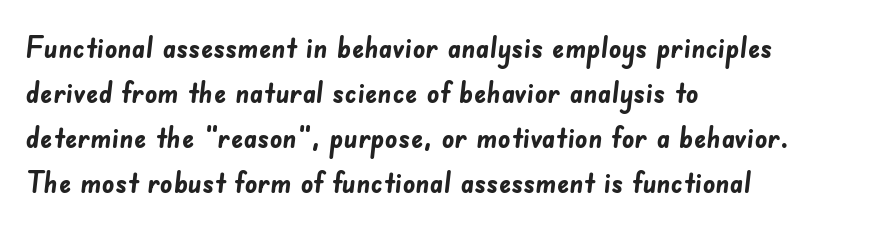
Compared with typical paragraphs, the rows here are spaced about the same. The string is rendered with underlining switched off. Each glyph is drawn with heavy, bold strokes. Varying glyph widths throughout — classic text-font behaviour.
